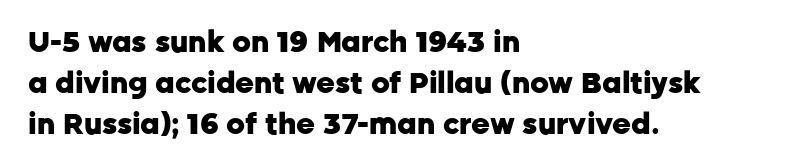
Each letter keeps its own natural width here, so spacing adapts to shape. Bare-footed words on every line. The rendering keeps characters at their native spacing. Is the block centered? No — it sits flush against the left margin.
